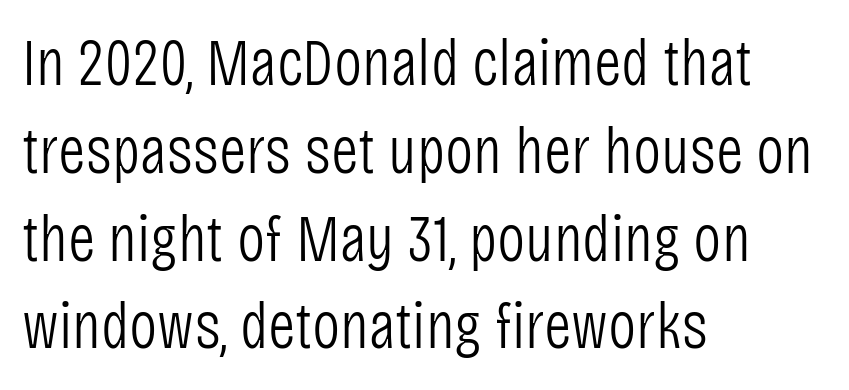
{"serif": "no", "italic": "no", "bold": "no", "weight": "light", "width": "condensed", "stroke_contrast": "low", "x_height": "large", "monospaced": "no", "underline": "no", "align": "left", "line_spacing": "normal", "line_spacing_ratio": 1.31, "letter_spacing": "normal", "letter_spacing_em": 0.0, "glyph_px": 67}
